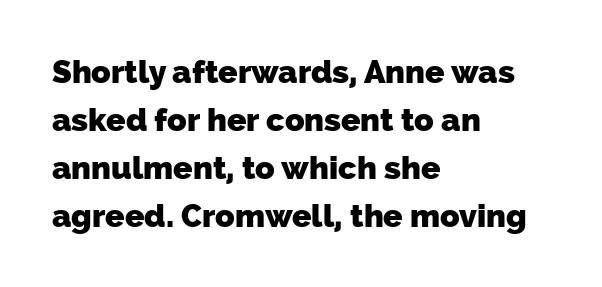
Each row of text sits above clean, open space. Is the letter spacing exaggerated? No — it looks like the ordinary default. To sum up the face: it is a sans, with no serifs. Every letter is thick-stroked: bold, no question. The paragraph has a hard left edge and a soft right edge.
